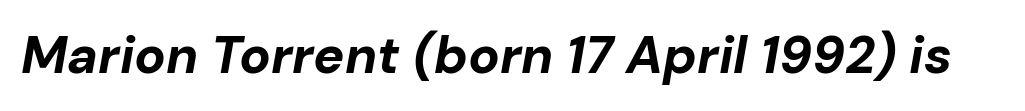
{"italic": "yes", "lean": "right", "slant_degrees": 10, "bold": "yes", "weight": "bold", "width": "normal", "stroke_contrast": "low", "x_height": "medium", "monospaced": "no", "underline": "no", "letter_spacing": "normal", "letter_spacing_em": 0.0, "glyph_px": 52}
